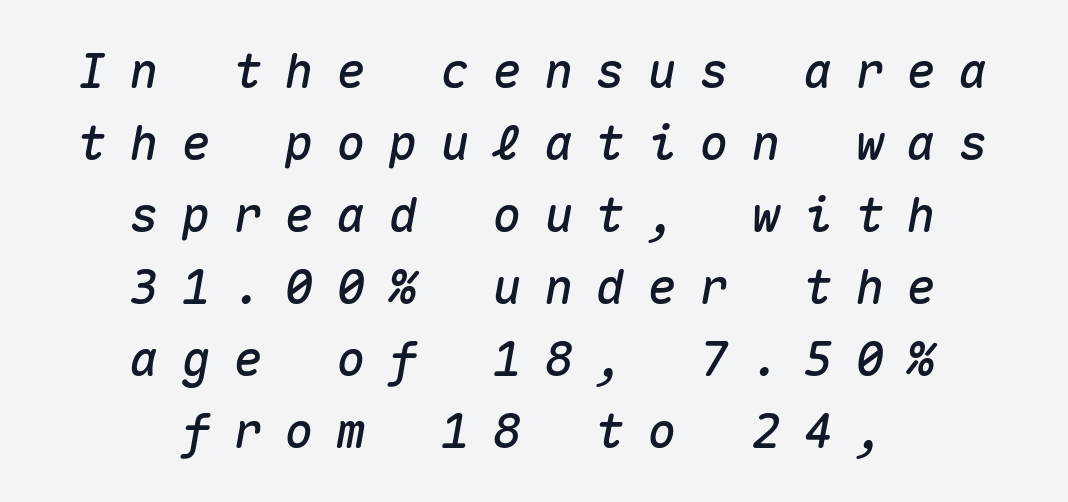
Q: Is the text italic (slanted)? A: Yes, it leans right by about 10 degrees.
Q: Is the text underlined? A: No.
Q: How is the paragraph aligned? A: Centered.
Q: Is the spacing between letters normal or unusually wide? A: Unusually wide.
Q: Is the spacing between lines tight, normal or loose? A: Normal.
Q: Width (condensed, normal, or wide)? A: Normal.
Q: Stroke contrast? A: Medium.
Q: x-height? A: Medium.
Q: Monospaced? A: Yes.
